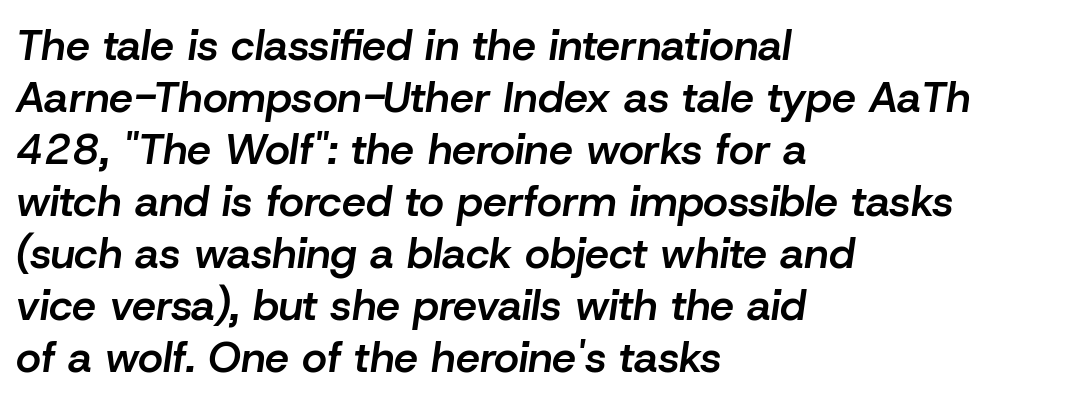
The image shows 43 px semibold type, italic (leaning right); set left-aligned, line spacing 1.21x, normal letter spacing, not underlined; low stroke contrast and a medium x-height.
